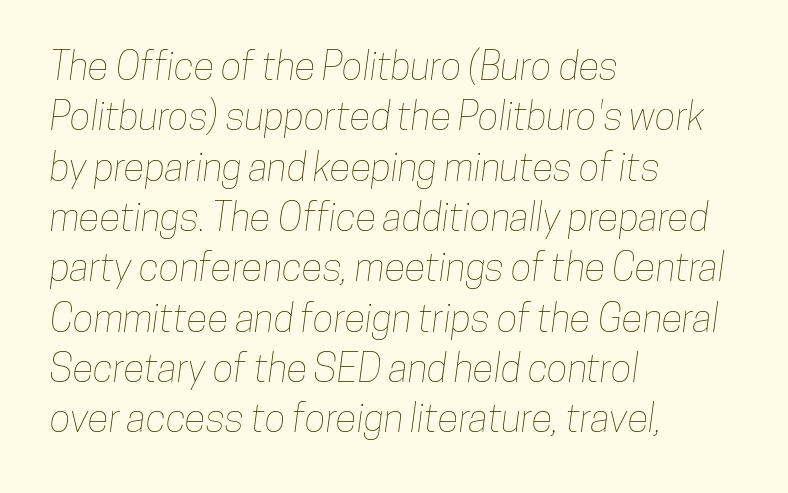
Q: Is the text underlined? A: No.
Q: How is the paragraph aligned? A: Left-aligned.
Q: Is the spacing between letters normal or unusually wide? A: Normal.
Q: Is the spacing between lines tight, normal or loose? A: Normal.
Q: Width (condensed, normal, or wide)? A: Condensed.
Q: Stroke contrast? A: Low.
Q: x-height? A: Medium.
Q: Monospaced? A: No.
